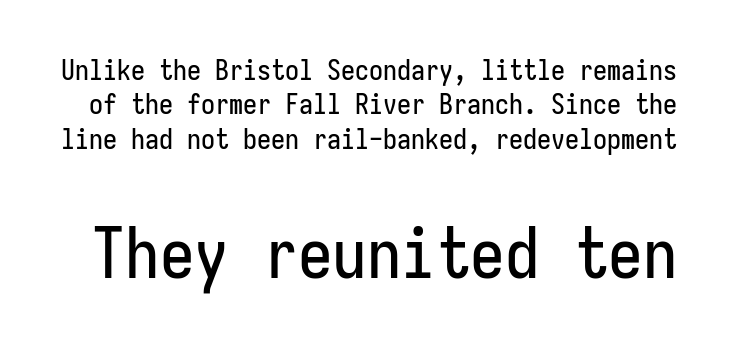
The image shows 69 px condensed sans-serif type, upright, monospaced; set line spacing 1.23x, normal letter spacing, not underlined; the second (bottom) block is 2.46x larger; low stroke contrast and a medium x-height.
